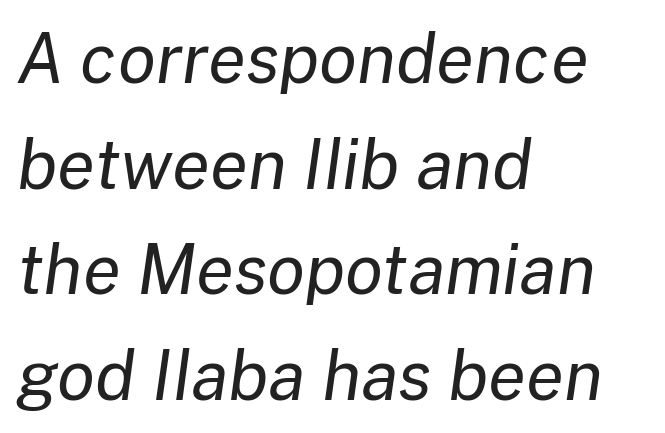
The image shows 69 px regular-weight type, italic (leaning right); set left-aligned, normal line spacing (1.53x), normal letter spacing, not underlined; low stroke contrast and a medium x-height.
